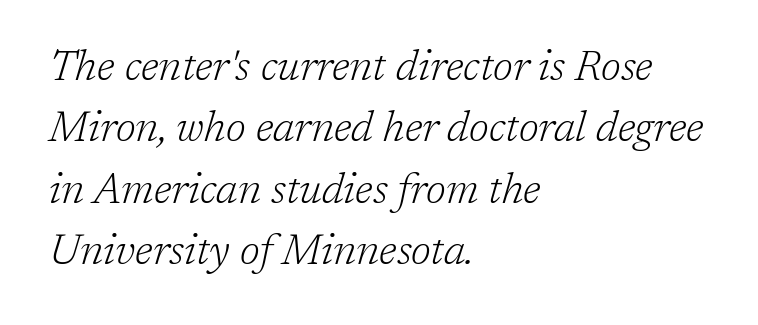
The image shows 42 px light serif type, italic (leaning right); set left-aligned, normal line spacing (1.46x), normal letter spacing, not underlined; low stroke contrast and a medium x-height.
